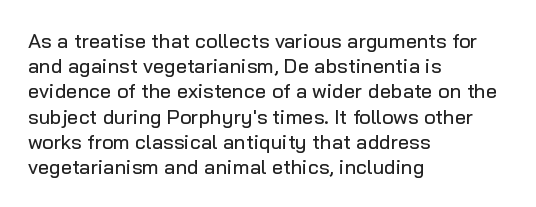
The image shows 20 px text type, upright; set left-aligned, normal line spacing (1.26x), normal letter spacing, not underlined.
